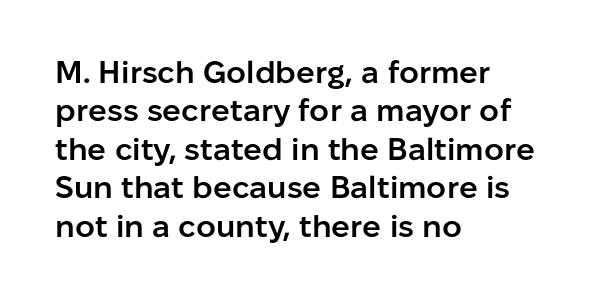
{"serif": "no", "italic": "no", "bold": "semi", "weight": "semibold", "width": "normal", "stroke_contrast": "low", "x_height": "medium", "monospaced": "no", "underline": "no", "align": "left", "line_spacing_ratio": 1.24, "letter_spacing": "normal", "letter_spacing_em": 0.0, "glyph_px": 31}
